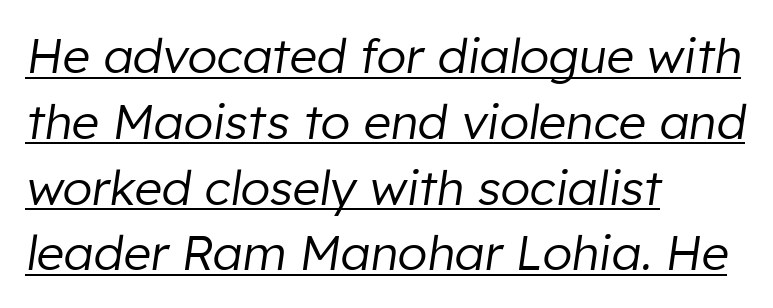
Q: Is the text bold? A: No.
Q: Is the text italic (slanted)? A: Yes, it leans right by about 8 degrees.
Q: Is the text underlined? A: Yes.
Q: How is the paragraph aligned? A: Left-aligned.
Q: Is the spacing between letters normal or unusually wide? A: Normal.
Q: Is the spacing between lines tight, normal or loose? A: Normal.
Q: Width (condensed, normal, or wide)? A: Normal.
Q: Stroke contrast? A: Low.
Q: x-height? A: Medium.
Q: Monospaced? A: No.
